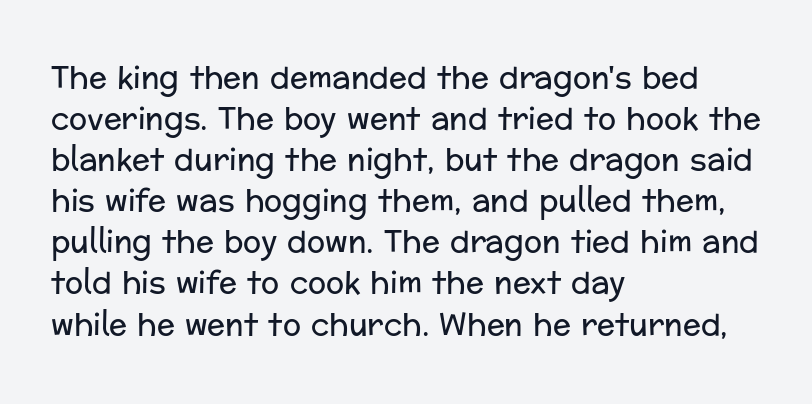
The image shows 30 px regular-weight sans-serif type, upright; set left-aligned, normal line spacing (1.37x), normal letter spacing, not underlined; low stroke contrast and a medium x-height.
